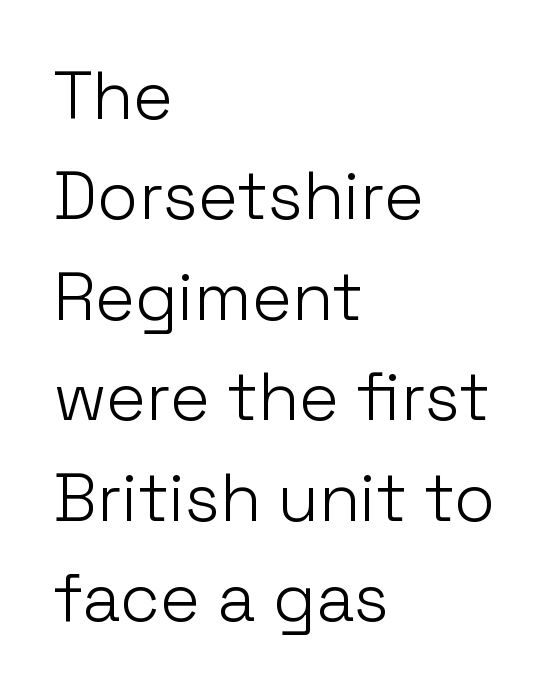
The image shows 67 px light sans-serif type, upright; set left-aligned, normal line spacing (1.5x), normal letter spacing, not underlined; low stroke contrast and a medium x-height.
